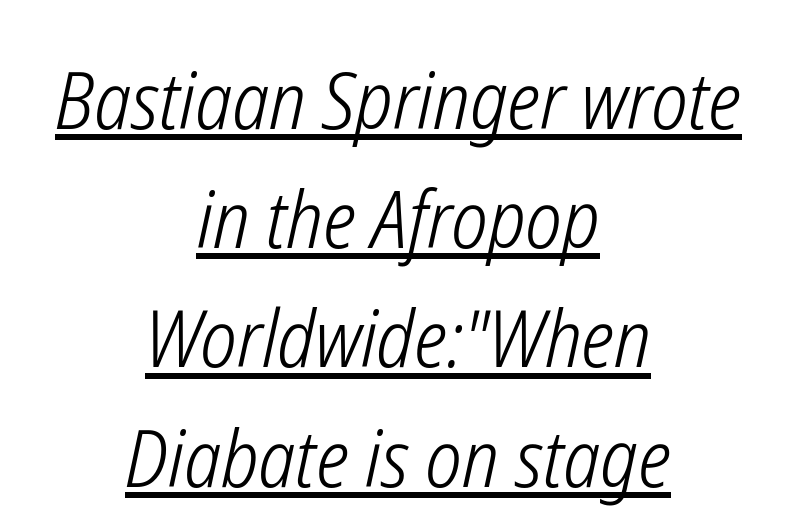
Q: Is the text bold? A: No.
Q: Is the text italic (slanted)? A: Yes, it leans right by about 12 degrees.
Q: Is the text underlined? A: Yes.
Q: How is the paragraph aligned? A: Centered.
Q: Is the spacing between letters normal or unusually wide? A: Normal.
Q: Is the spacing between lines tight, normal or loose? A: Normal.
Q: Width (condensed, normal, or wide)? A: Condensed.
Q: Stroke contrast? A: Low.
Q: x-height? A: Medium.
Q: Monospaced? A: No.
